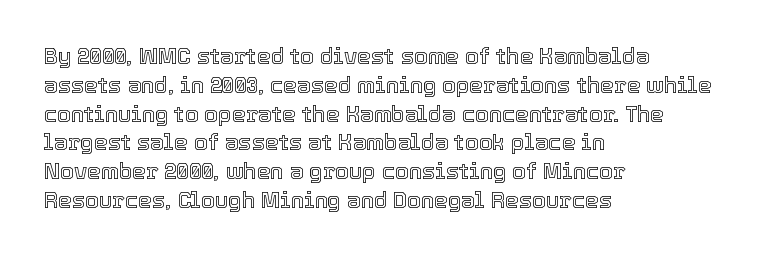
The image shows 22 px text type, upright; set left-aligned, normal line spacing (1.31x), normal letter spacing, not underlined.
